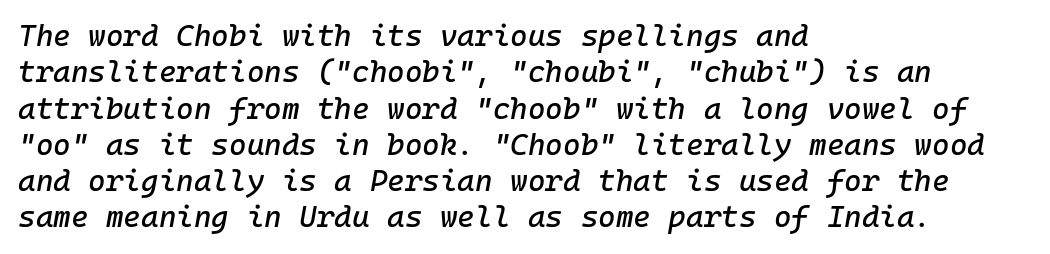
In terms of letterspacing, this is plain default setting. Fixed-width glyphs throughout — classic coding-font behaviour. Caption: multi-line text, flush left, ragged right. Check the space under the baseline: it is left empty. The rendering applies a slant to the glyphs.
